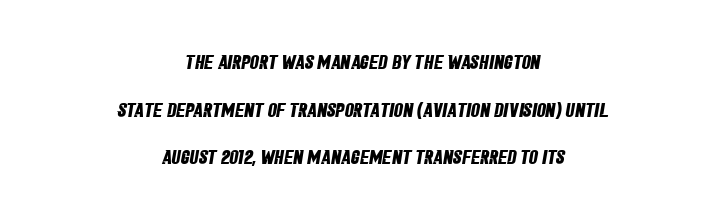
{"bold": "yes", "underline": "no", "align": "center", "line_spacing": "loose", "line_spacing_ratio": 2.38, "letter_spacing": "normal", "letter_spacing_em": 0.0, "glyph_px": 20}
